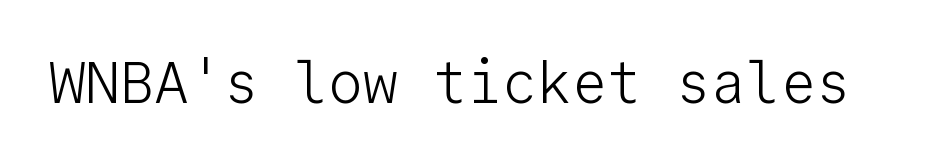
{"serif": "no", "italic": "no", "bold": "no", "weight": "light", "width": "normal", "stroke_contrast": "low", "x_height": "medium", "monospaced": "yes", "underline": "no", "letter_spacing": "normal", "letter_spacing_em": 0.0, "glyph_px": 58}
